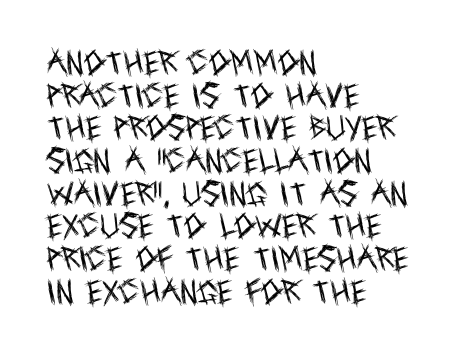
The image shows 27 px text type, upright; set left-aligned, line spacing 1.21x, normal letter spacing, not underlined.
